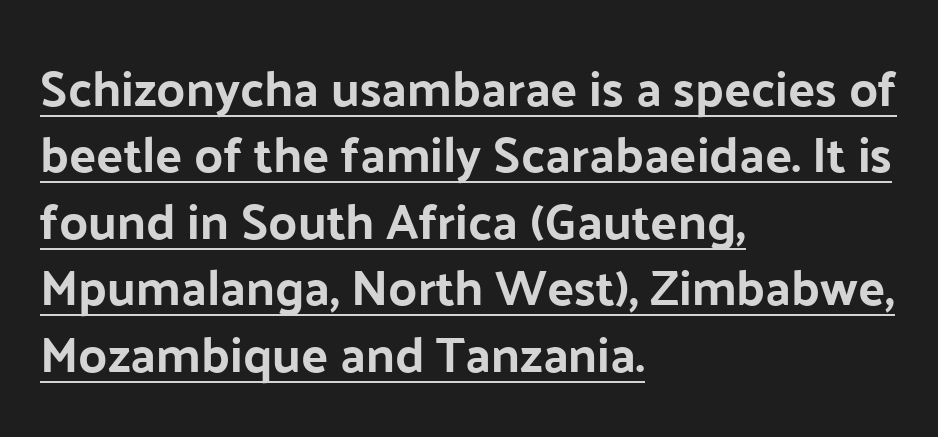
{"serif": "no", "italic": "no", "width": "normal", "stroke_contrast": "low", "x_height": "medium", "monospaced": "no", "underline": "yes", "align": "left", "line_spacing": "normal", "line_spacing_ratio": 1.33, "letter_spacing": "normal", "letter_spacing_em": 0.0, "glyph_px": 50}
